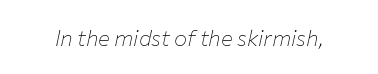
Q: Is the text bold? A: No.
Q: Is the text italic (slanted)? A: Yes, it leans right by about 12 degrees.
Q: Is the text underlined? A: No.
Q: Is the spacing between letters normal or unusually wide? A: Normal.
